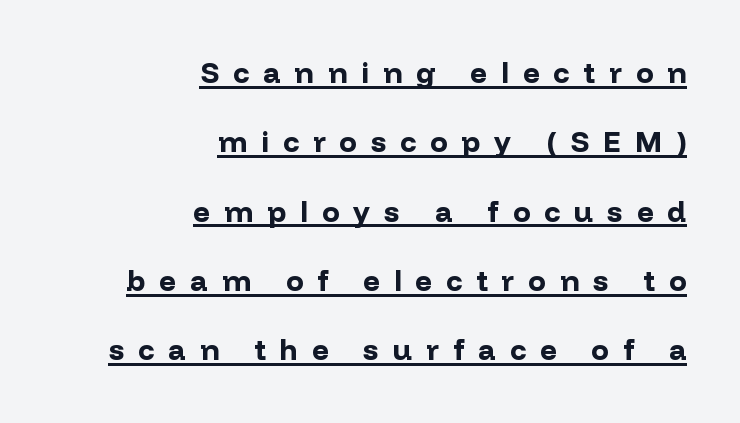
{"serif": "no", "italic": "no", "bold": "yes", "weight": "bold", "width": "normal", "stroke_contrast": "low", "x_height": "medium", "monospaced": "no", "underline": "yes", "align": "right", "line_spacing": "loose", "line_spacing_ratio": 2.39, "letter_spacing": "wide", "letter_spacing_em": 0.49, "glyph_px": 29}
